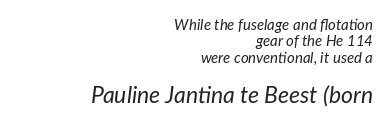
The image shows 23 px text type, italic (leaning right); set right-aligned, tight line spacing (1.09x), normal letter spacing, not underlined; the second (bottom) block is 1.53x larger.
